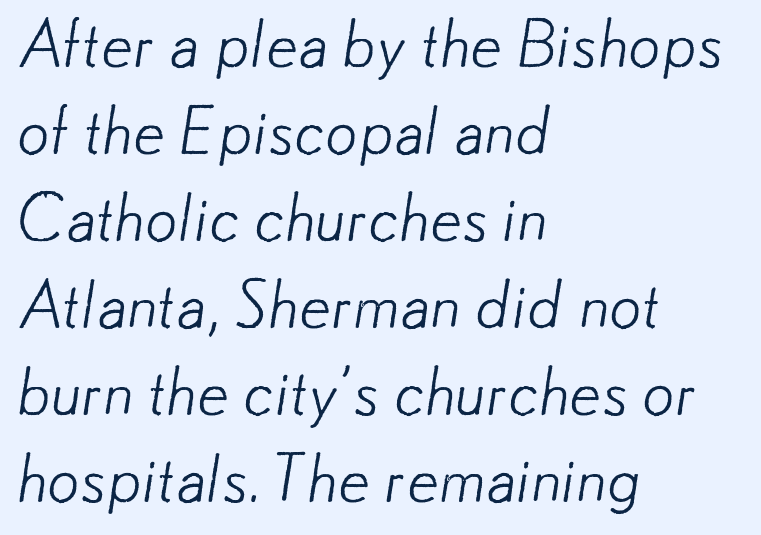
{"serif": "no", "bold": "no", "weight": "light", "width": "normal", "stroke_contrast": "low", "x_height": "small", "monospaced": "no", "underline": "no", "align": "left", "line_spacing": "normal", "line_spacing_ratio": 1.36, "letter_spacing": "normal", "letter_spacing_em": 0.0, "glyph_px": 64}
